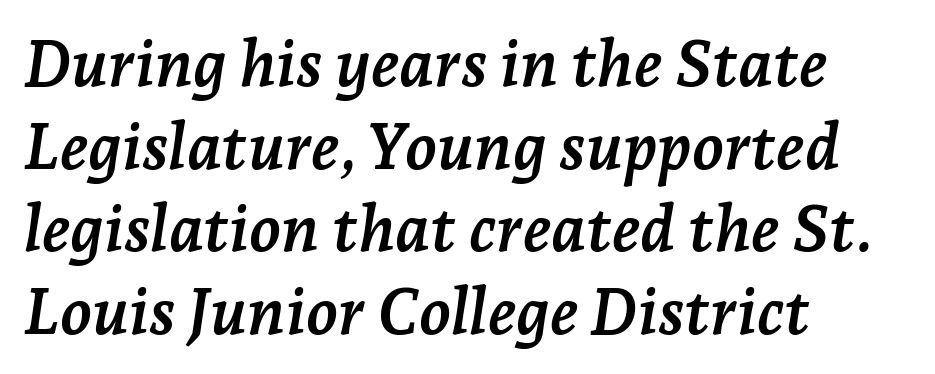
{"serif": "yes", "italic": "yes", "lean": "right", "slant_degrees": 7, "bold": "yes", "weight": "semibold", "width": "normal", "stroke_contrast": "low", "x_height": "medium", "monospaced": "no", "underline": "no", "align": "left", "line_spacing": "normal", "line_spacing_ratio": 1.27, "letter_spacing": "normal", "letter_spacing_em": 0.0, "glyph_px": 65}
